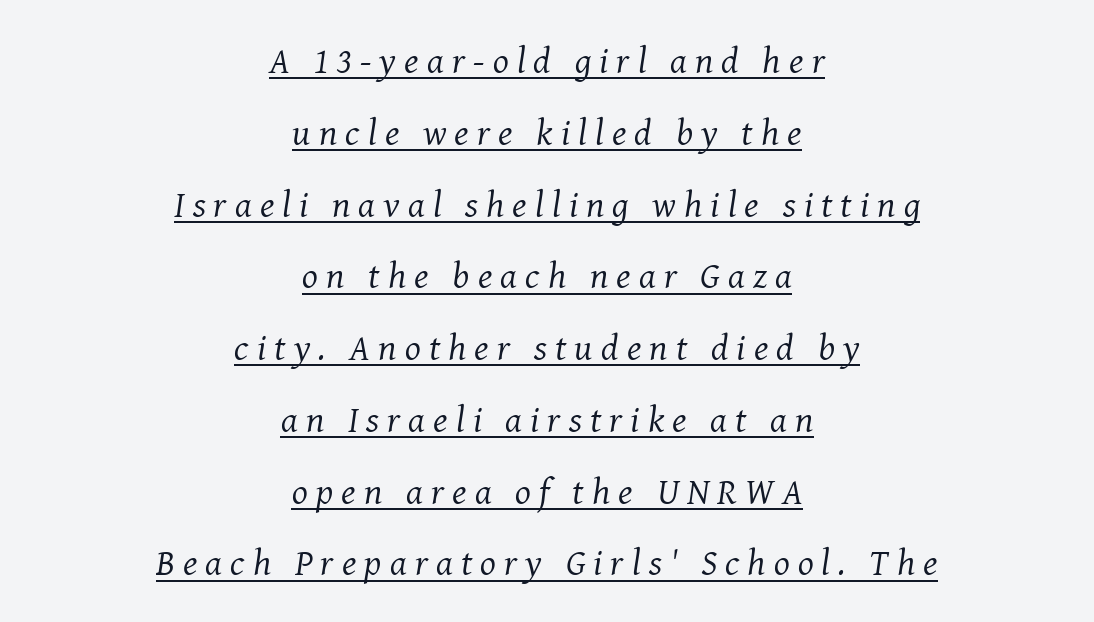
Q: Is the text bold? A: No.
Q: Is the text italic (slanted)? A: Yes, it leans right by about 8 degrees.
Q: Is the typeface a serif or a sans-serif typeface? A: Serif.
Q: Is the text underlined? A: Yes.
Q: How is the paragraph aligned? A: Centered.
Q: Is the spacing between letters normal or unusually wide? A: Unusually wide.
Q: Is the spacing between lines tight, normal or loose? A: Loose.
Q: Width (condensed, normal, or wide)? A: Normal.
Q: Stroke contrast? A: Medium.
Q: x-height? A: Medium.
Q: Monospaced? A: No.
